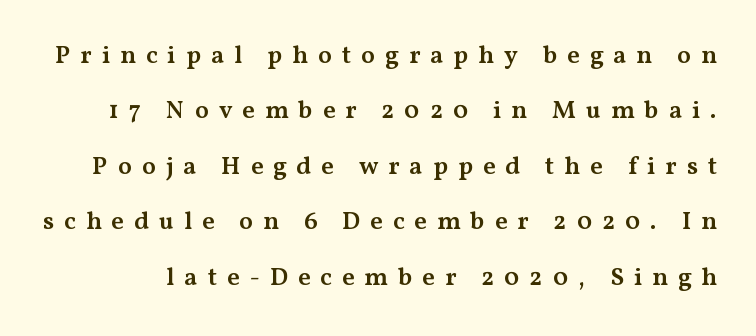
Q: Is the text bold? A: Semi-bold.
Q: Is the text italic (slanted)? A: No, it is upright.
Q: Is the text underlined? A: No.
Q: Is the spacing between letters normal or unusually wide? A: Unusually wide.
Q: Is the spacing between lines tight, normal or loose? A: Loose.
